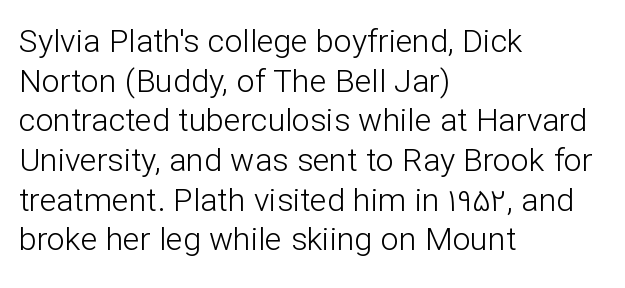
Q: Is the text bold? A: No.
Q: Is the text italic (slanted)? A: No, it is upright.
Q: Is the typeface a serif or a sans-serif typeface? A: Sans-serif.
Q: Is the text underlined? A: No.
Q: How is the paragraph aligned? A: Left-aligned.
Q: Is the spacing between letters normal or unusually wide? A: Normal.
Q: Width (condensed, normal, or wide)? A: Normal.
Q: Stroke contrast? A: Low.
Q: x-height? A: Medium.
Q: Monospaced? A: No.
